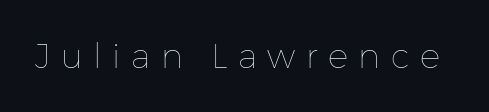
Q: Is the text bold? A: No.
Q: Is the text italic (slanted)? A: No, it is upright.
Q: Is the text underlined? A: No.
Q: Is the spacing between letters normal or unusually wide? A: Unusually wide.
Q: Width (condensed, normal, or wide)? A: Normal.
Q: Stroke contrast? A: Low.
Q: x-height? A: Medium.
Q: Monospaced? A: No.
